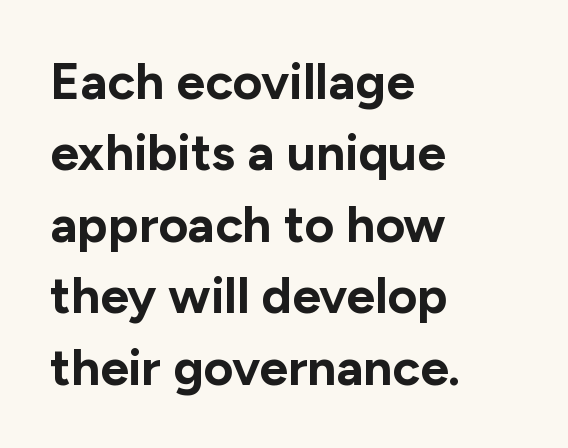
{"serif": "no", "italic": "no", "bold": "yes", "weight": "bold", "width": "normal", "stroke_contrast": "low", "x_height": "medium", "monospaced": "no", "underline": "no", "align": "left", "line_spacing": "normal", "line_spacing_ratio": 1.4, "letter_spacing": "normal", "letter_spacing_em": 0.0, "glyph_px": 51}
